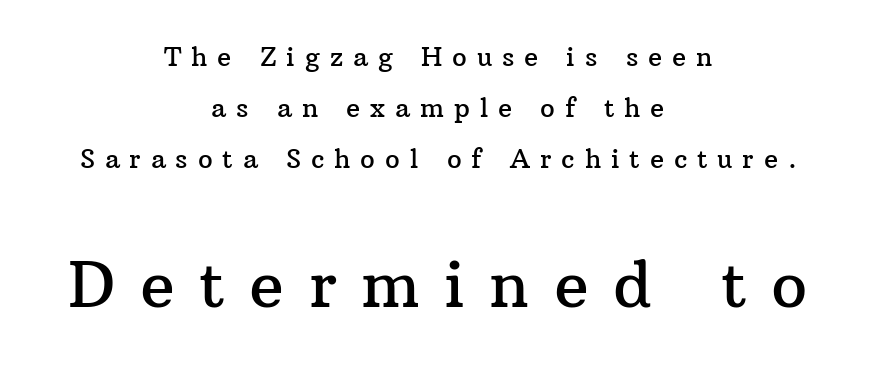
The typeface chosen for these lines features serifs. How are the letters spaced? Widely, with obvious added tracking. Posture: upright roman. Check the space under the baseline: it is left empty. Is this a fixed-width face? No — the glyphs have proportional, varying widths.
